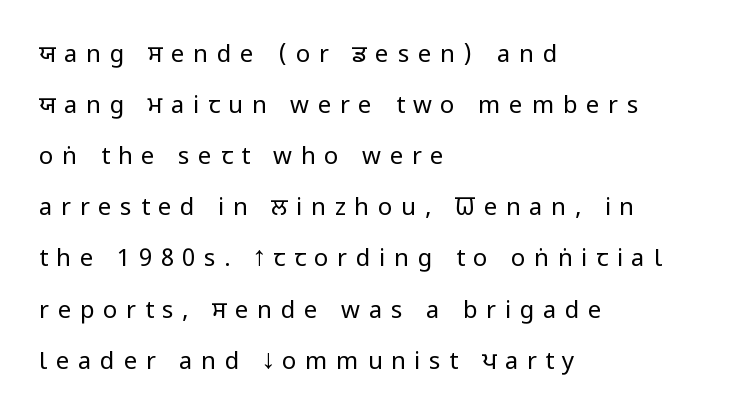
Unmarked baselines from the first word to the last. The text block is weighted toward the left margin, trailing off unevenly rightward. This sample uses expanded letter spacing, leaving extra air between glyphs. Interline gaps are noticeably wide in this sample. Italic? Not at all — the glyphs are vertical.
